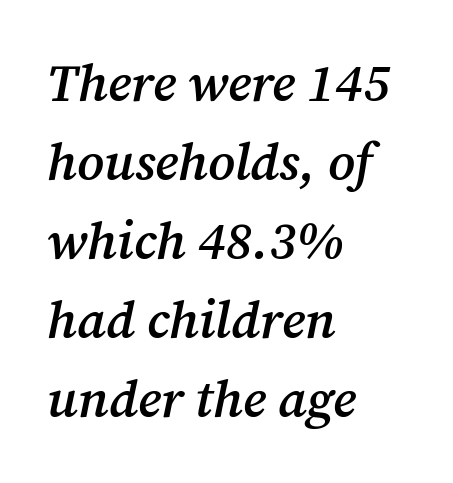
The gaps between neighbouring characters are ordinary and unremarkable. The passage is arranged the way most books set body copy — flush left. Observe the serifs anchoring each vertical stroke in this sample. Proportional: the letters do not fall into vertical columns. Check the space under the baseline: it is left empty.
